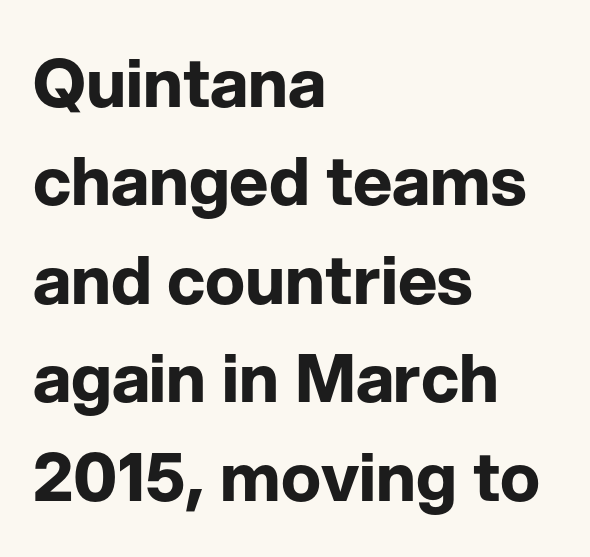
Notice how the passage keeps a crisp vertical edge on the left only. This sample uses an upright cut, with every glyph sitting square on the baseline. How are the letters spaced? Ordinarily, with no added tracking. Descenders hang freely into open space. Are there feet on the stems? There aren't — it's a sans.
